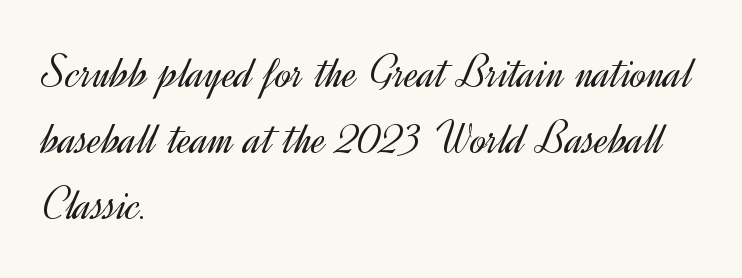
This sample uses a sans-serif face. The rendering keeps characters at their native spacing. This block has exactly the height ordinary leading produces. The rendering anchors every line to the left-hand side. The rendering uses natural spacing where letterforms have individual widths.
